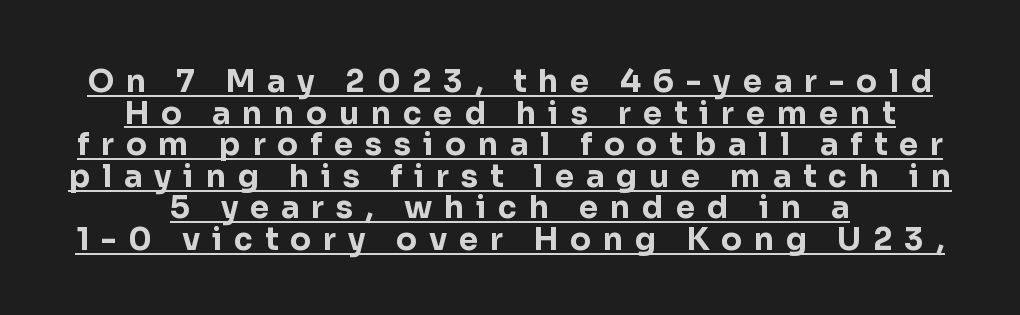
Q: Is the text bold? A: Yes.
Q: Is the text italic (slanted)? A: No, it is upright.
Q: Is the typeface a serif or a sans-serif typeface? A: Sans-serif.
Q: Is the text underlined? A: Yes.
Q: How is the paragraph aligned? A: Centered.
Q: Is the spacing between letters normal or unusually wide? A: Unusually wide.
Q: Is the spacing between lines tight, normal or loose? A: Tight.
Q: Width (condensed, normal, or wide)? A: Normal.
Q: Stroke contrast? A: Low.
Q: x-height? A: Medium.
Q: Monospaced? A: No.
